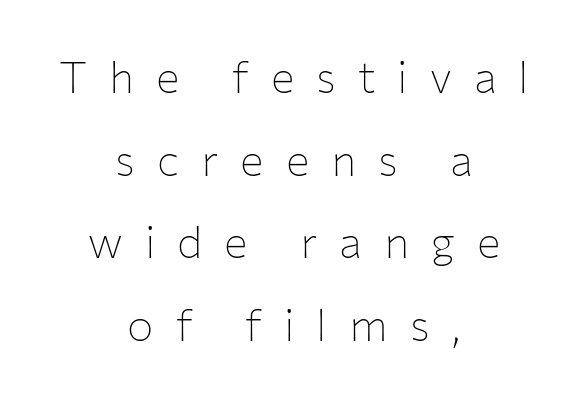
How are the letters spaced? Widely, with obvious added tracking. Observe the absence of serifs on each vertical stroke in this sample. The letters advance in unequal steps, a hallmark of proportional type. This sample is center-justified, so both line endings float freely.
